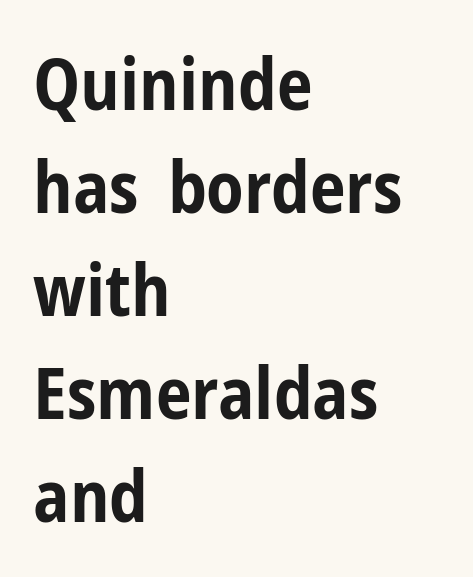
The image shows 72 px bold, condensed sans-serif type, upright; set left-aligned, normal line spacing (1.43x), normal letter spacing, not underlined; low stroke contrast and a medium x-height.
